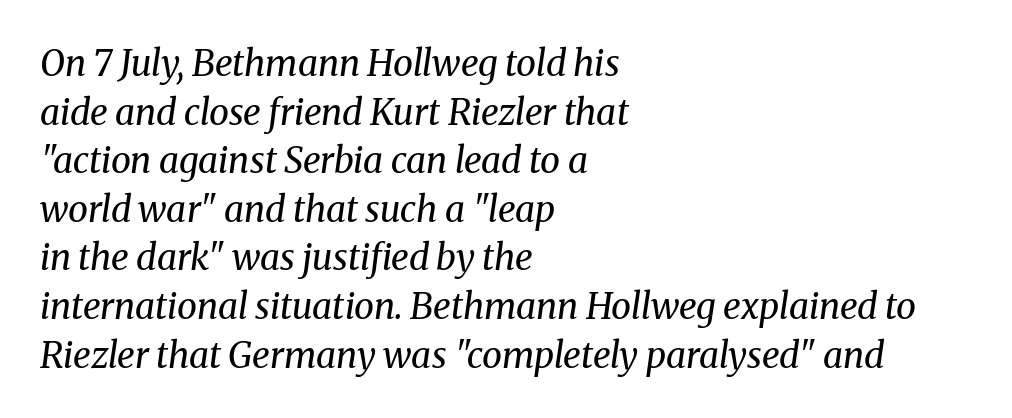
Font category for this specimen: serif. Posture: slanted. This sample has the flowing, uneven cadence of proportional lettering. In terms of letterspacing, this is plain default setting.
